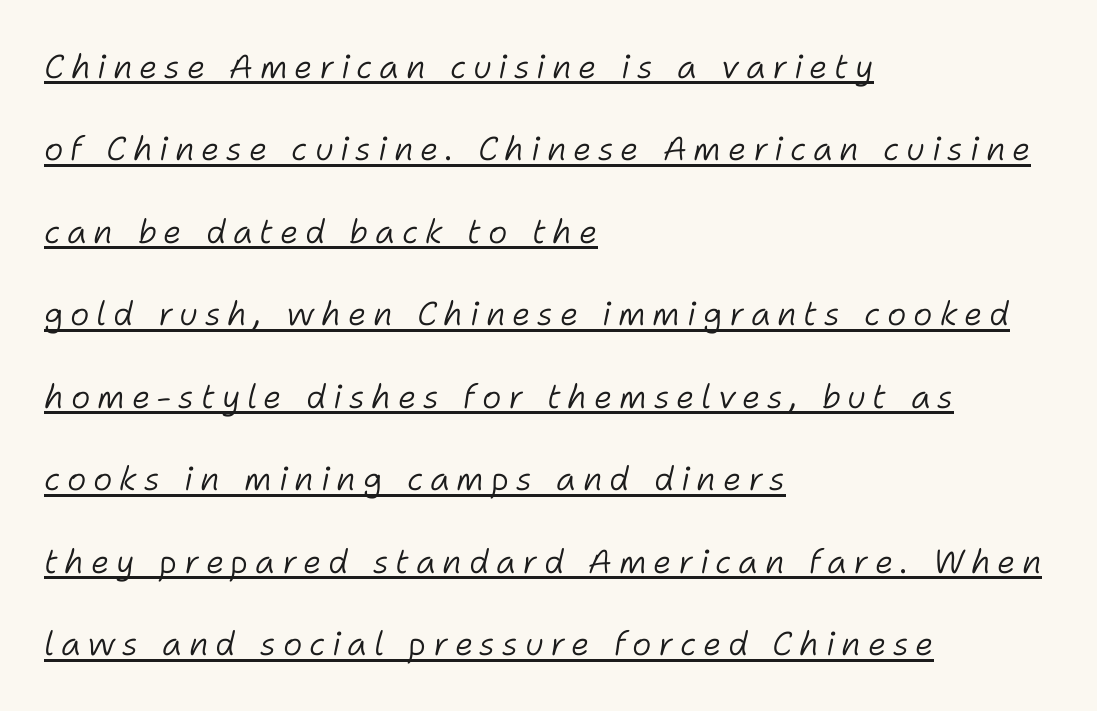
{"italic": "yes", "lean": "right", "slant_degrees": 11, "bold": "no", "weight": "light", "width": "normal", "stroke_contrast": "low", "x_height": "medium", "monospaced": "no", "underline": "yes", "align": "left", "line_spacing": "loose", "line_spacing_ratio": 2.5, "letter_spacing": "wide", "letter_spacing_em": 0.2, "glyph_px": 33}
